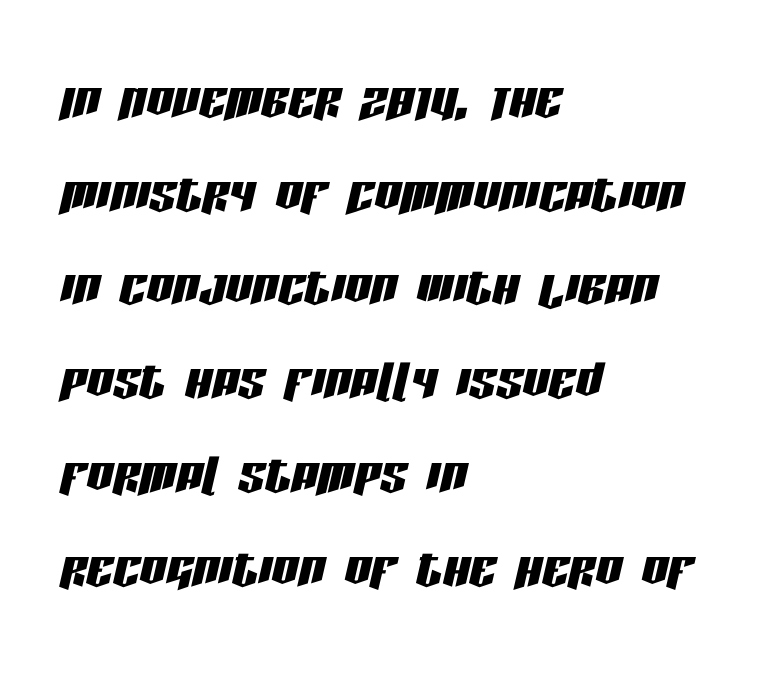
Q: Is the text italic (slanted)? A: Yes, it leans right by about 13 degrees.
Q: Is the text underlined? A: No.
Q: How is the paragraph aligned? A: Left-aligned.
Q: Is the spacing between letters normal or unusually wide? A: Normal.
Q: Is the spacing between lines tight, normal or loose? A: Normal.
Q: Width (condensed, normal, or wide)? A: Condensed.
Q: Stroke contrast? A: Low.
Q: x-height? A: Large.
Q: Monospaced? A: No.
